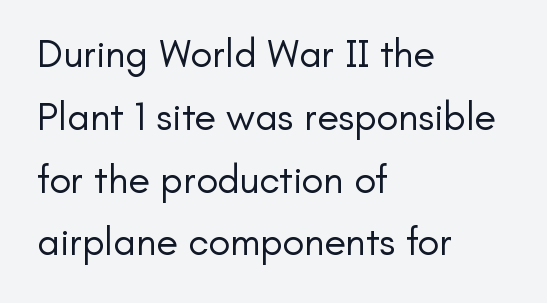
Q: Is the text bold? A: No.
Q: Is the text italic (slanted)? A: No, it is upright.
Q: Is the typeface a serif or a sans-serif typeface? A: Sans-serif.
Q: Is the text underlined? A: No.
Q: How is the paragraph aligned? A: Left-aligned.
Q: Is the spacing between letters normal or unusually wide? A: Normal.
Q: Is the spacing between lines tight, normal or loose? A: Normal.
Q: Width (condensed, normal, or wide)? A: Normal.
Q: Stroke contrast? A: Low.
Q: x-height? A: Small.
Q: Monospaced? A: No.
